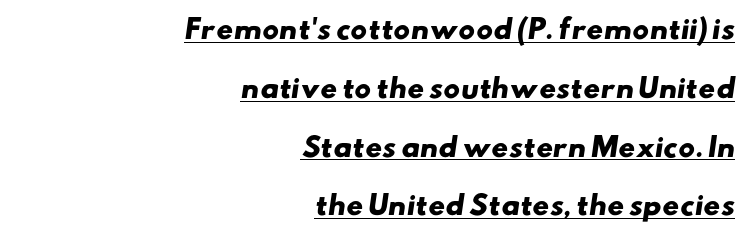
The image shows 26 px bold type; set right-aligned, loose line spacing (2.26x), normal letter spacing, underlined.
